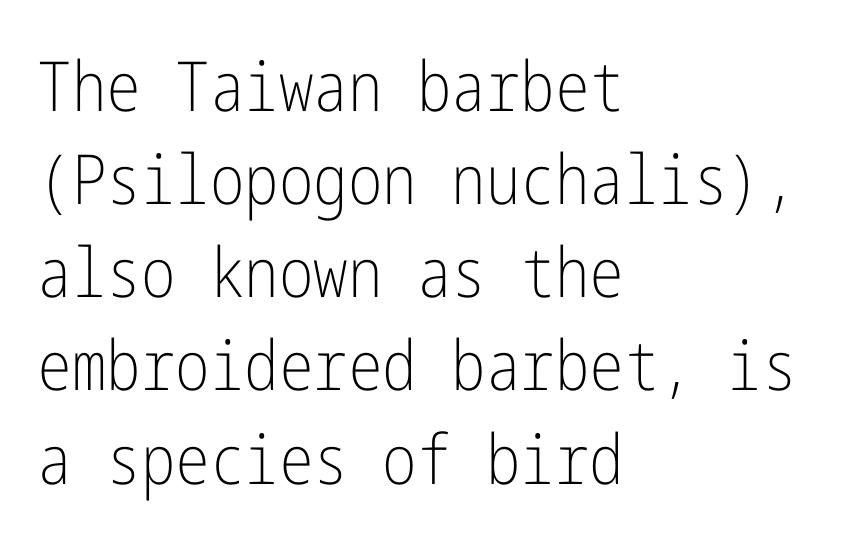
Type without underlining. Horizontal bands of white between lines are of average thickness. The cut favours lightness, reaching ordinary text weight at its darkest. This is sans-serif lettering, the kind often seen on screens and signage. There is no visible air inserted between adjacent glyphs.
